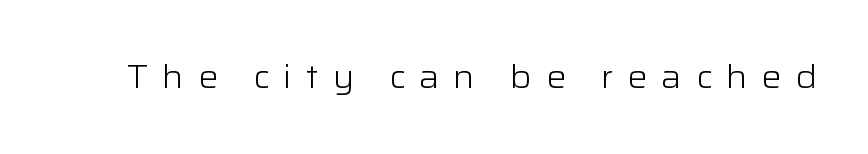
Q: Is the text bold? A: No.
Q: Is the text italic (slanted)? A: No, it is upright.
Q: Is the typeface a serif or a sans-serif typeface? A: Sans-serif.
Q: Is the text underlined? A: No.
Q: Is the spacing between letters normal or unusually wide? A: Unusually wide.
Q: Width (condensed, normal, or wide)? A: Wide.
Q: Stroke contrast? A: Low.
Q: x-height? A: Medium.
Q: Monospaced? A: No.
